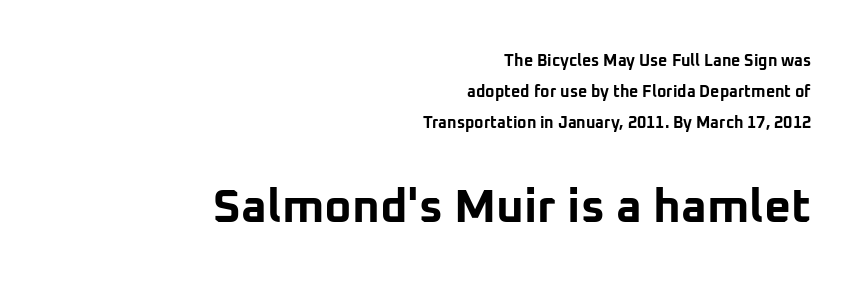
{"serif": "no", "italic": "no", "bold": "yes", "weight": "bold", "width": "normal", "stroke_contrast": "low", "x_height": "medium", "monospaced": "no", "underline": "no", "align": "right", "line_spacing": "loose", "line_spacing_ratio": 1.94, "letter_spacing": "normal", "letter_spacing_em": 0.0, "larger_block": "second", "size_ratio": 2.94, "glyph_px": 47}
